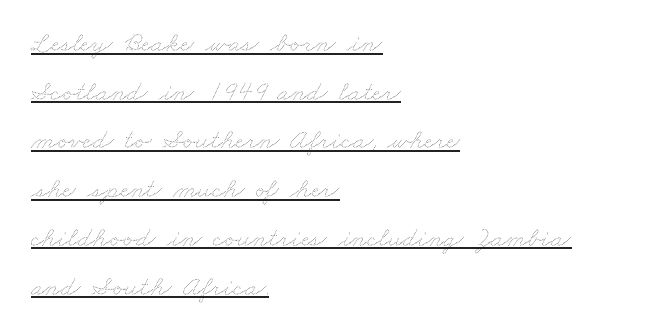
{"bold": "no", "weight": "thin", "width": "wide", "stroke_contrast": "medium", "x_height": "small", "monospaced": "no", "underline": "yes", "align": "left", "line_spacing_ratio": 1.74, "letter_spacing": "normal", "letter_spacing_em": 0.0, "glyph_px": 28}
